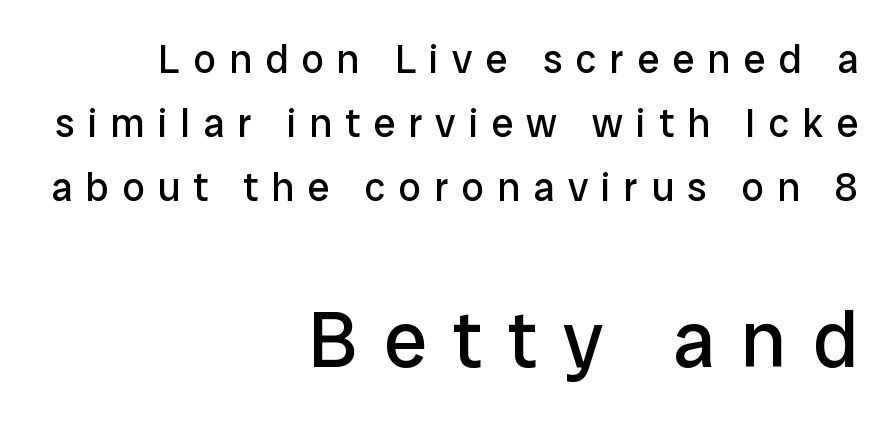
The image shows 79 px regular-weight sans-serif type, upright; set right-aligned, normal line spacing (1.6x), unusually wide letter spacing (+0.33 em), not underlined; the second (bottom) block is 1.98x larger; low stroke contrast and a medium x-height.
